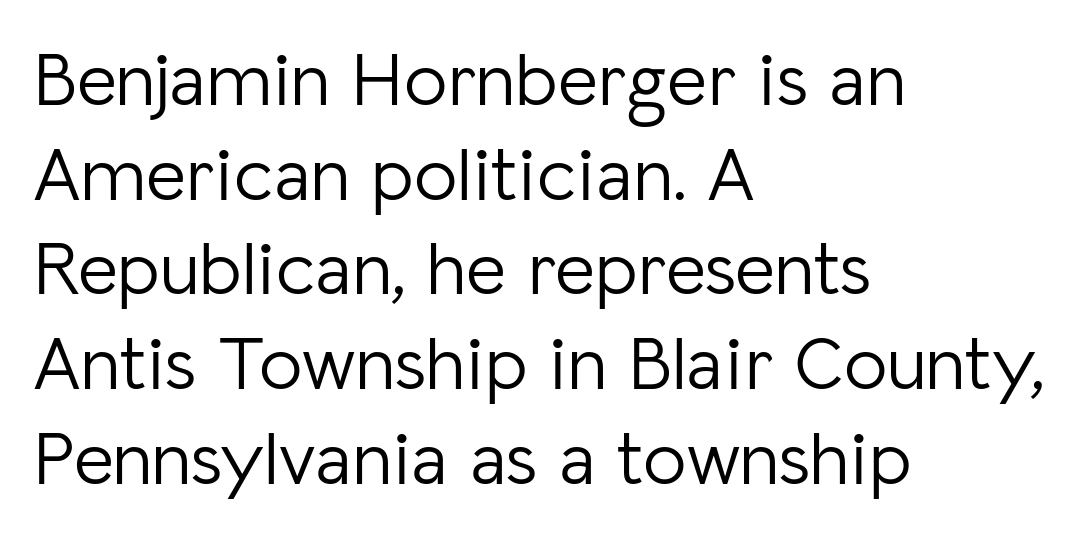
{"serif": "no", "italic": "no", "bold": "no", "weight": "light", "width": "normal", "stroke_contrast": "low", "x_height": "medium", "monospaced": "no", "underline": "no", "align": "left", "line_spacing_ratio": 1.23, "letter_spacing": "normal", "letter_spacing_em": 0.0, "glyph_px": 77}
